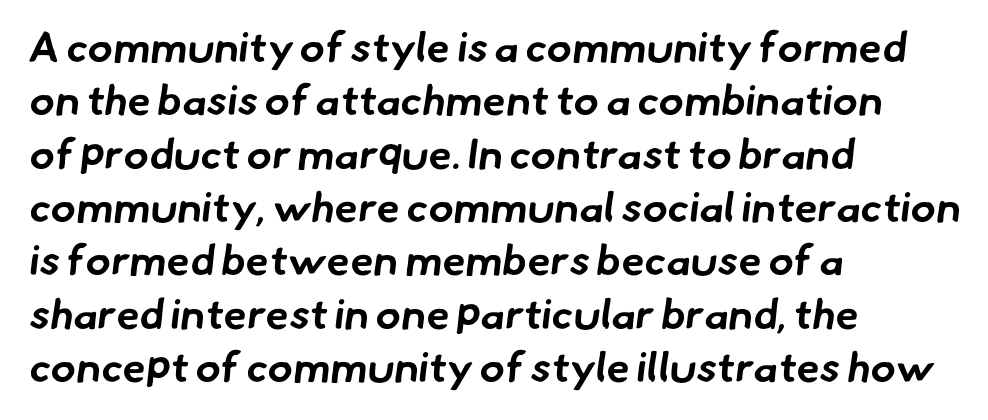
{"serif": "no", "bold": "yes", "weight": "bold", "width": "normal", "stroke_contrast": "low", "x_height": "small", "monospaced": "no", "underline": "no", "align": "left", "line_spacing": "normal", "line_spacing_ratio": 1.27, "letter_spacing": "normal", "letter_spacing_em": 0.0, "glyph_px": 42}
